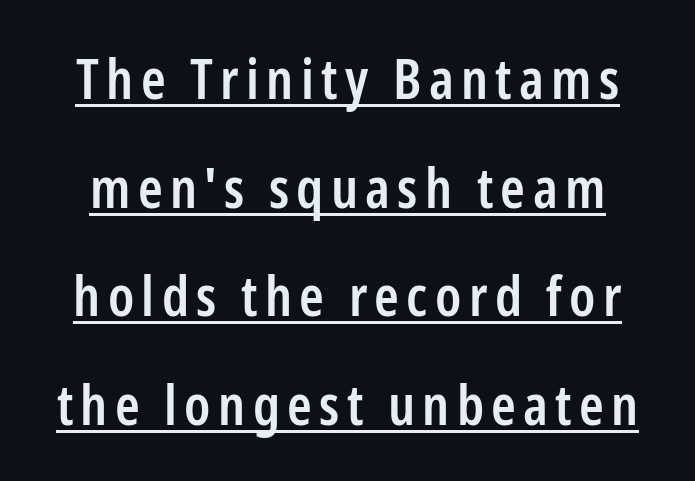
The image shows 56 px semibold, condensed sans-serif type, upright; set loose line spacing (1.94x), underlined; low stroke contrast and a medium x-height.
